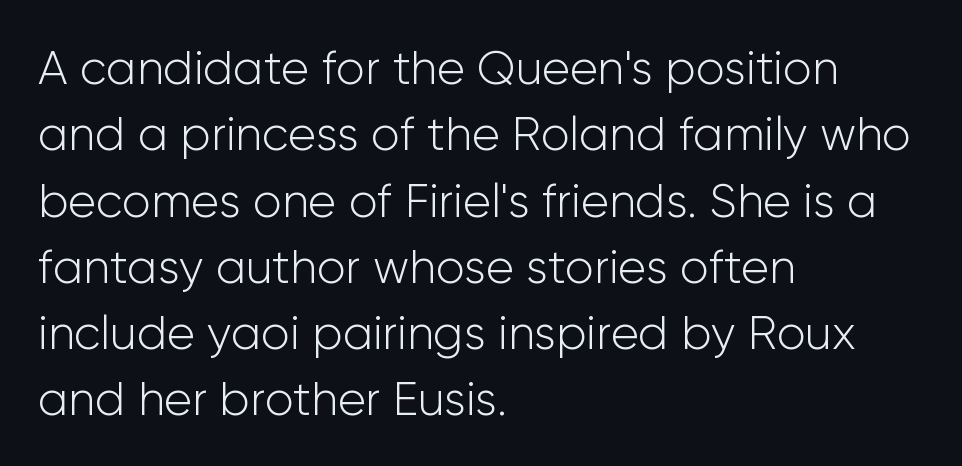
{"serif": "no", "italic": "no", "bold": "no", "weight": "light", "width": "normal", "stroke_contrast": "low", "x_height": "medium", "monospaced": "no", "underline": "no", "align": "left", "line_spacing": "normal", "line_spacing_ratio": 1.41, "letter_spacing": "normal", "letter_spacing_em": 0.0, "glyph_px": 47}
